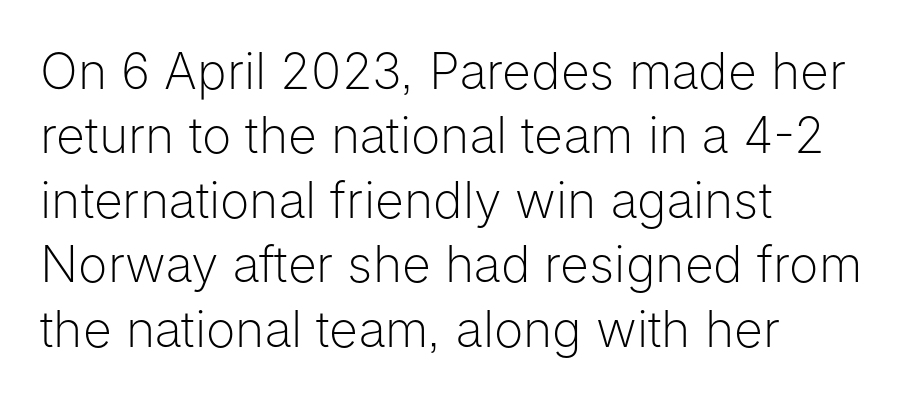
Stroke mass is kept to a normal reading level or below. Spacing between characters is what you'd get straight out of the box. A typesetter would label this face a sans. Horizontally, the lines are justified to the leading edge only.
